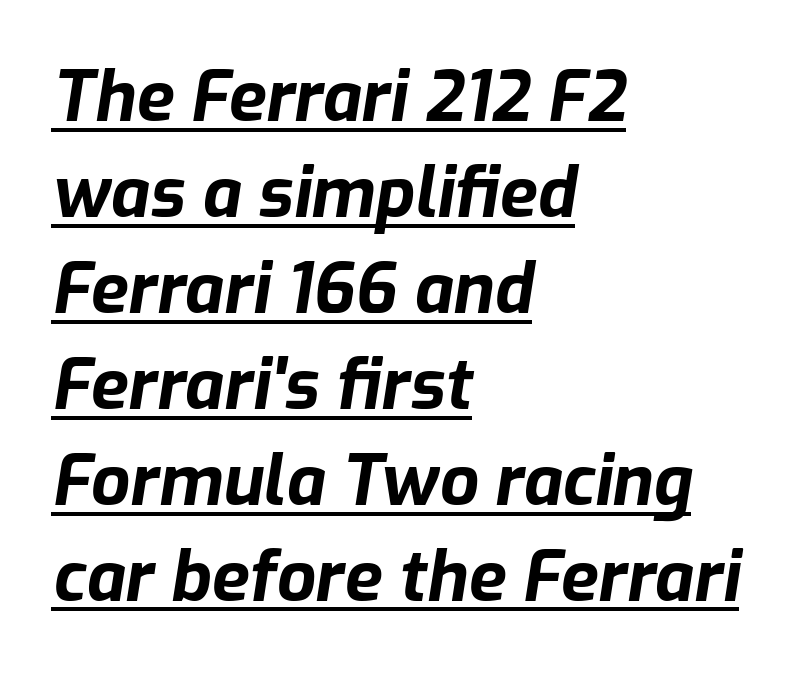
The image shows 69 px bold type, italic (leaning right); set left-aligned, normal line spacing (1.39x), normal letter spacing, underlined; low stroke contrast and a medium x-height.
